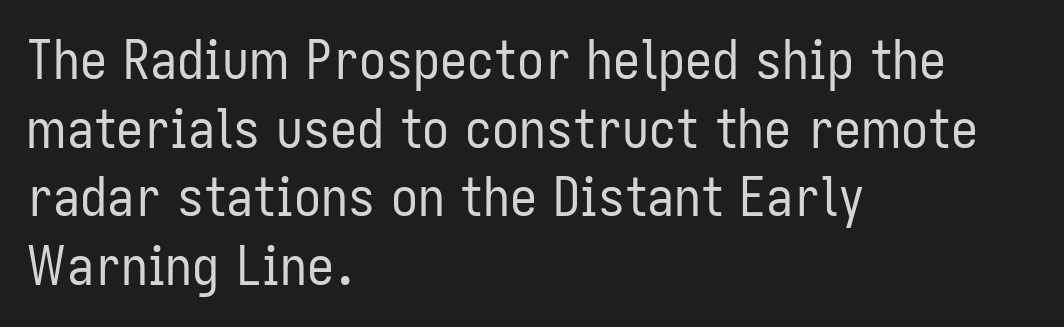
{"serif": "no", "italic": "no", "bold": "no", "weight": "regular", "width": "condensed", "stroke_contrast": "low", "x_height": "medium", "monospaced": "no", "underline": "no", "align": "left", "line_spacing": "normal", "line_spacing_ratio": 1.27, "letter_spacing": "normal", "letter_spacing_em": 0.0, "glyph_px": 54}
